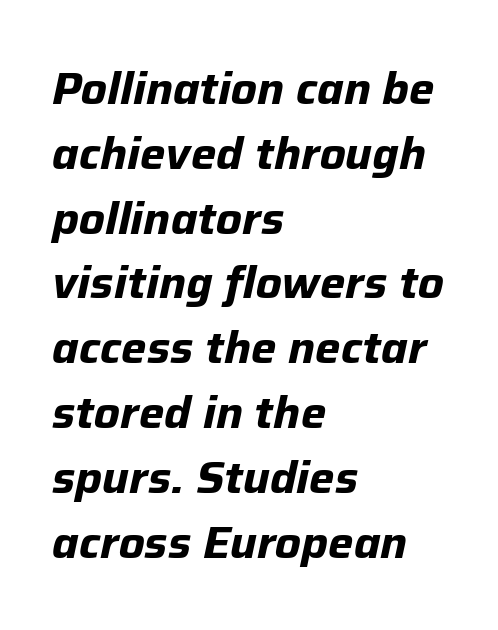
Characters follow at the spacing the type designer built in. You could not count columns in this text — the font is proportionally spaced. If you drew a ruler down the left edge, every line would touch it. Emphasis-style slanted type is in use. The passage shown is not underscored anywhere. The sample has been set heavy, in full bold.
